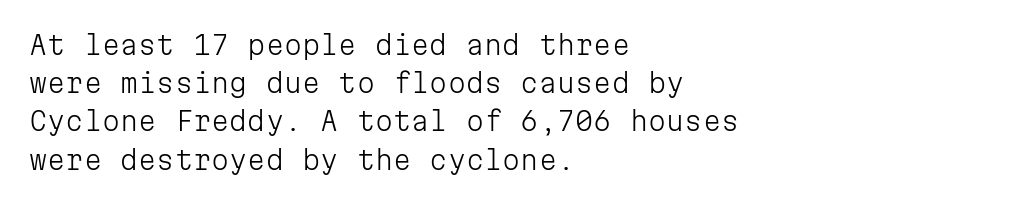
The vertical gap from one line to the next is medium. Quick note: underline off. The characters are drawn with everyday or finer stroke widths. A typesetter would mark this as roman, not italic. Caption: multi-line text, flush left, ragged right.
